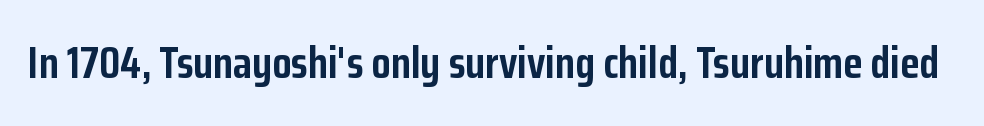
Each letter's strokes conclude bluntly, with no projecting serifs. Every character sits straight up, as roman type does. Standard letterfit; no display-style spreading of the glyphs. Spacing verdict: proportional, widths tailored to each character. Strong, thick strokes mark this as bold type.
